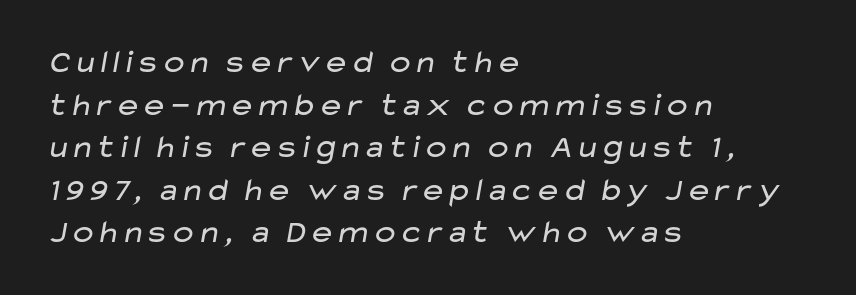
Visually the block forms a straight wall on the left and a jagged coastline on the right. The typesetting does not lean heavy: it is not bold. Characters follow at the spacing the type designer built in. Anything drawn beneath the words? Only blank space. The vertical gap from one line to the next is medium. The typeface chosen for these lines omits serifs.
